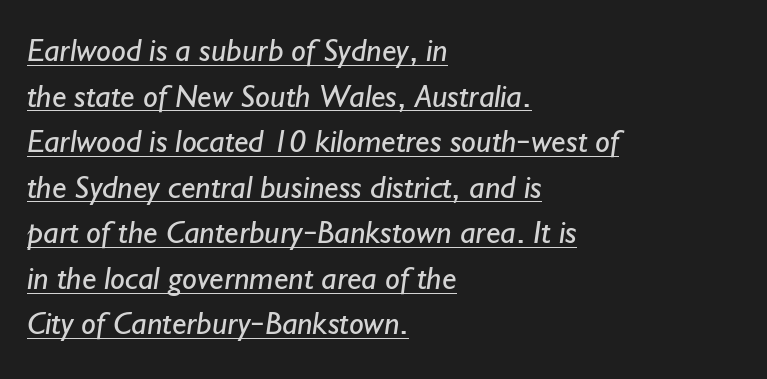
Q: Is the text bold? A: No.
Q: Is the typeface a serif or a sans-serif typeface? A: Sans-serif.
Q: Is the text underlined? A: Yes.
Q: How is the paragraph aligned? A: Left-aligned.
Q: Is the spacing between letters normal or unusually wide? A: Normal.
Q: Is the spacing between lines tight, normal or loose? A: Normal.
Q: Width (condensed, normal, or wide)? A: Normal.
Q: Stroke contrast? A: Low.
Q: x-height? A: Small.
Q: Monospaced? A: No.
